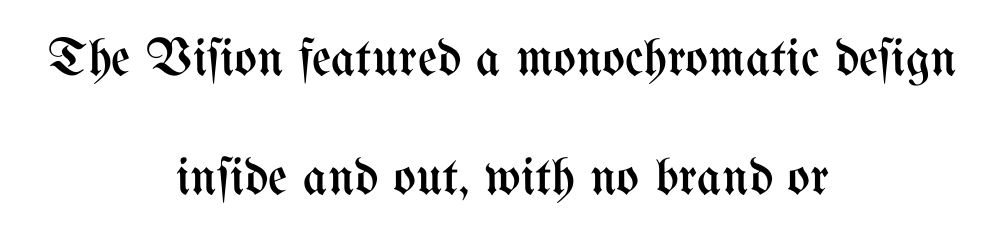
The image shows 53 px regular-weight, condensed type, upright; set centered, loose line spacing (2.24x), normal letter spacing, not underlined; medium stroke contrast and a medium x-height.
